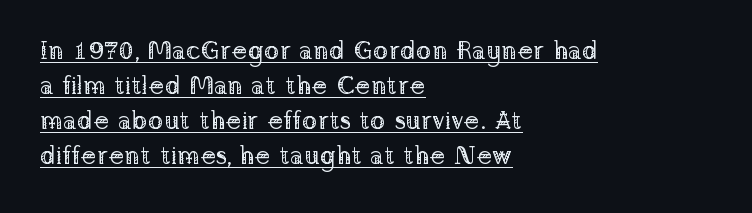
If you measured baseline to baseline, you'd find a middling distance. A continuous stroke trails under the words, as in a hyperlink. This rendering uses left alignment, leaving the right contour irregular. Posture: upright roman. This reads as an unemphasized weight, regular at the heaviest.
